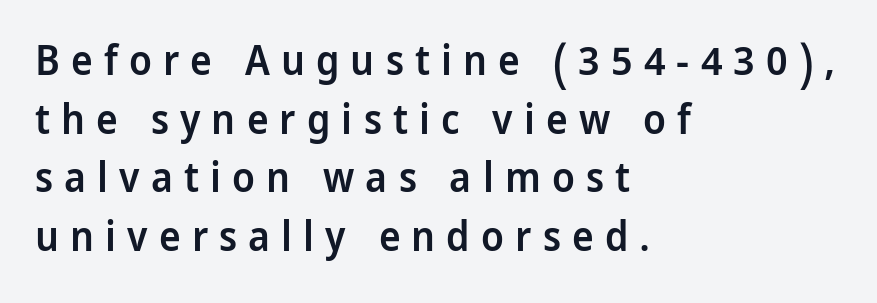
Look at the tracking — it's clearly loosened, letters drifting apart. The rag falls on the right side of this text block. The zone under the glyphs is completely vacant. Summary of vertical rhythm: regular, with standard interline spacing. Regarding serifs, this sample does without them.
